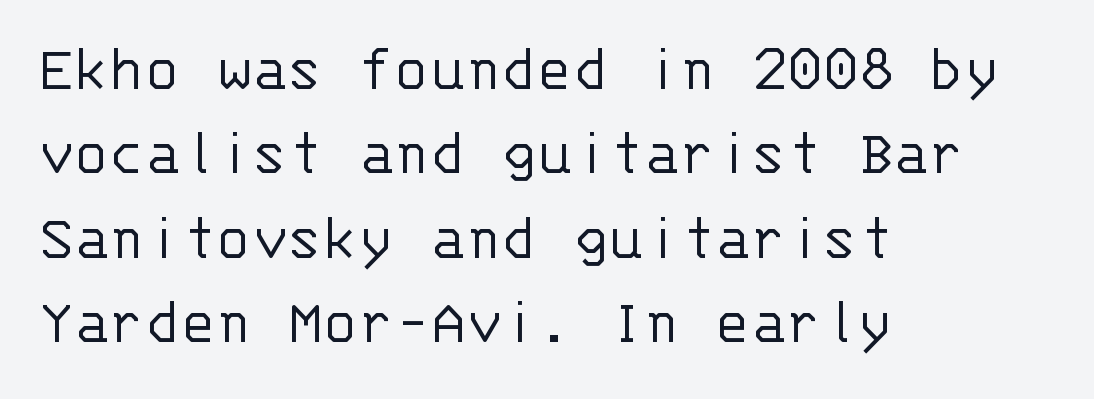
Q: Is the text bold? A: No.
Q: Is the text italic (slanted)? A: No, it is upright.
Q: Is the typeface a serif or a sans-serif typeface? A: Sans-serif.
Q: Is the text underlined? A: No.
Q: How is the paragraph aligned? A: Left-aligned.
Q: Is the spacing between letters normal or unusually wide? A: Normal.
Q: Is the spacing between lines tight, normal or loose? A: Normal.
Q: Width (condensed, normal, or wide)? A: Normal.
Q: Stroke contrast? A: Low.
Q: x-height? A: Large.
Q: Monospaced? A: Yes.
